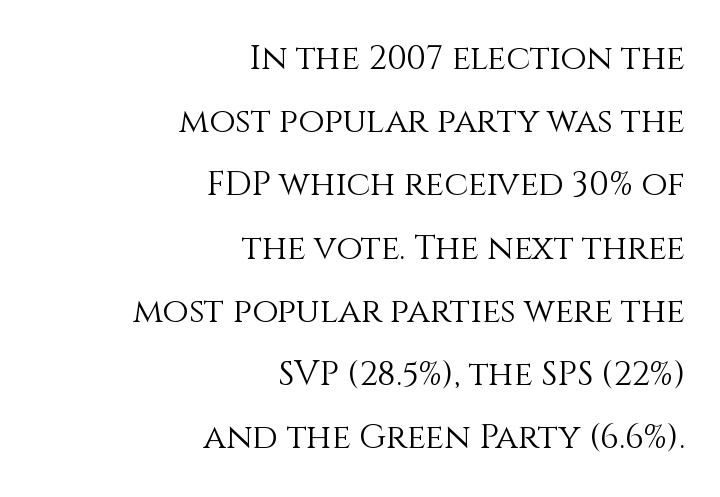
The image shows 34 px light type, upright; set right-aligned, line spacing 1.86x, normal letter spacing, not underlined; a large x-height.
